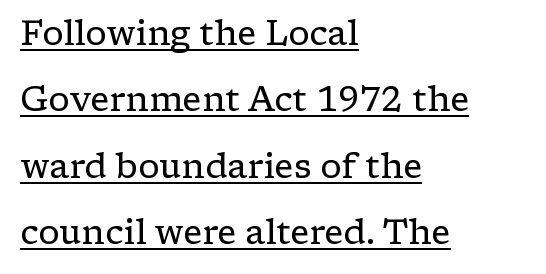
This sample trades compactness for vertical openness between lines. The typeface chosen for these lines features serifs. You could not count columns in this text — the font is proportionally spaced. The sample's only ornament is a line tracing under the words. This is not heavy type; no bold has been used.
